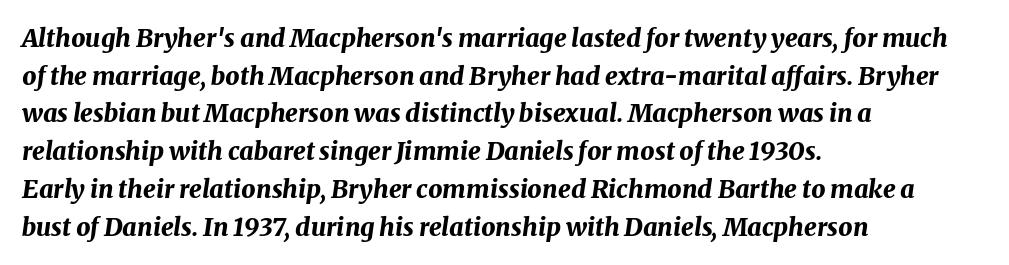
The image shows 25 px bold type, italic (leaning right); set left-aligned, normal line spacing (1.51x), normal letter spacing, not underlined.
